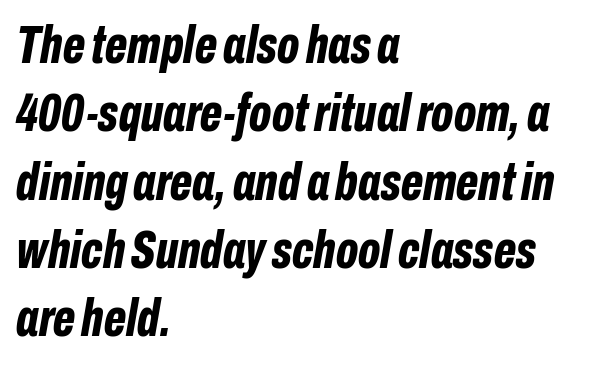
Looks like regular typesetting: each glyph gets only the width it needs. Every letter is thick-stroked: bold, no question. These lines are set flush left with a ragged right edge. This is oblique type, the kind used for emphasis or titles.
